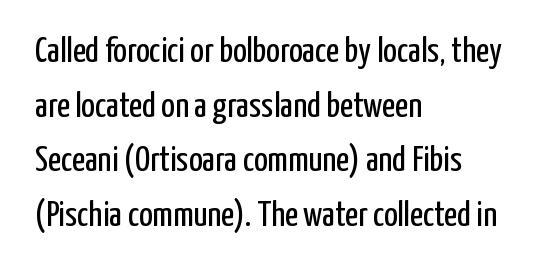
Underlining? Definitely not there. Is this a sans? Yes — the strokes have no serifs. The face looks like a standard text weight, possibly lighter. The passage shown is typed in a proportional face where columns would drift. Rendered with straight, roman letterforms.
